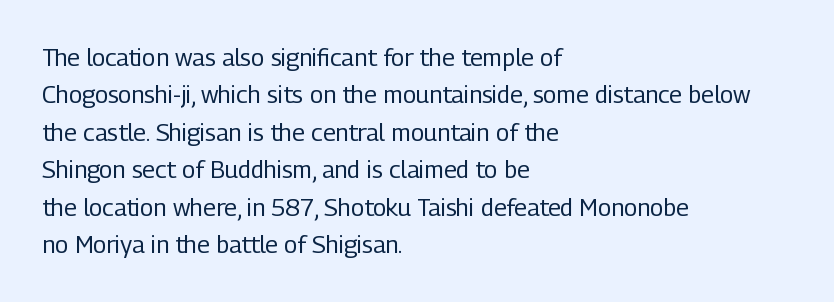
Q: Is the text bold? A: No.
Q: Is the text italic (slanted)? A: No, it is upright.
Q: Is the text underlined? A: No.
Q: How is the paragraph aligned? A: Left-aligned.
Q: Is the spacing between letters normal or unusually wide? A: Normal.
Q: Is the spacing between lines tight, normal or loose? A: Normal.
